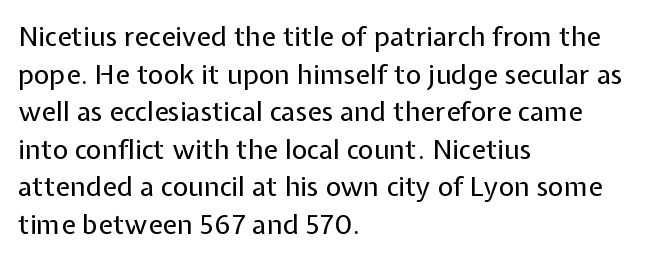
Q: Is the text bold? A: No.
Q: Is the text italic (slanted)? A: No, it is upright.
Q: Is the text underlined? A: No.
Q: How is the paragraph aligned? A: Left-aligned.
Q: Is the spacing between letters normal or unusually wide? A: Normal.
Q: Is the spacing between lines tight, normal or loose? A: Normal.
